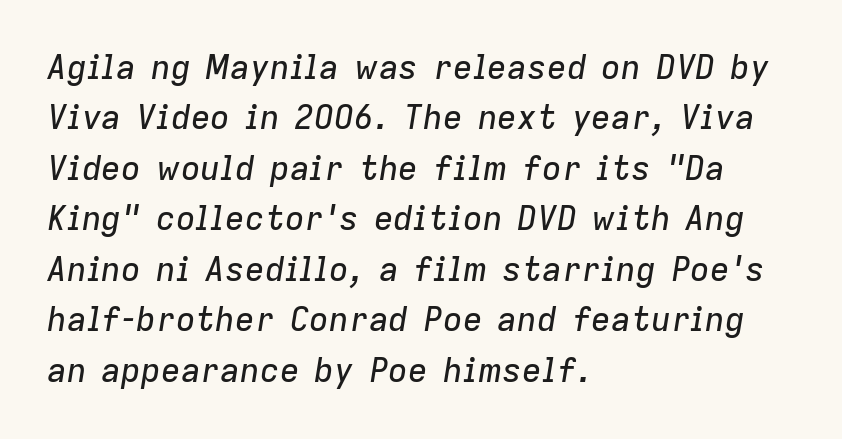
Emphasis-style slanted type is in use. No word sits above an underline. Successive baselines arrive at the customary interval. Do the characters align in a grid? No, the font is proportional.
